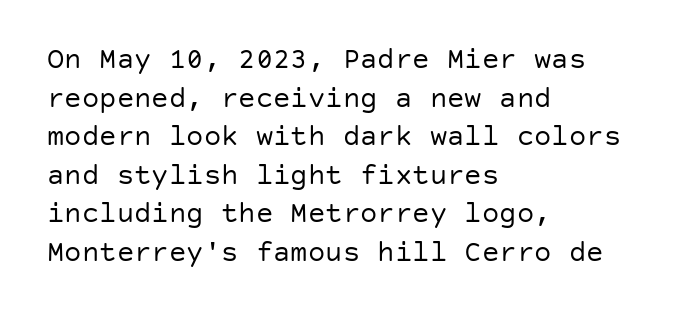
Q: Is the text bold? A: No.
Q: Is the text italic (slanted)? A: No, it is upright.
Q: Is the typeface a serif or a sans-serif typeface? A: Sans-serif.
Q: Is the text underlined? A: No.
Q: How is the paragraph aligned? A: Left-aligned.
Q: Is the spacing between letters normal or unusually wide? A: Normal.
Q: Is the spacing between lines tight, normal or loose? A: Normal.
Q: Width (condensed, normal, or wide)? A: Normal.
Q: Stroke contrast? A: Low.
Q: x-height? A: Large.
